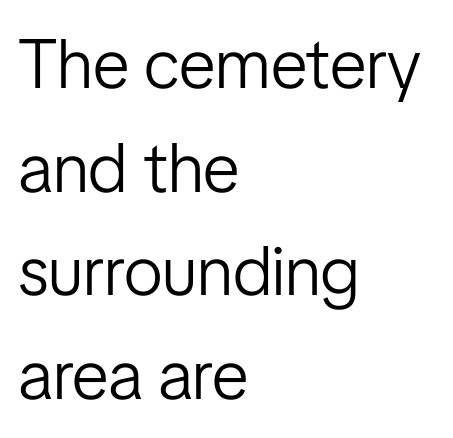
Q: Is the text bold? A: No.
Q: Is the text italic (slanted)? A: No, it is upright.
Q: Is the typeface a serif or a sans-serif typeface? A: Sans-serif.
Q: Is the text underlined? A: No.
Q: How is the paragraph aligned? A: Left-aligned.
Q: Is the spacing between letters normal or unusually wide? A: Normal.
Q: Is the spacing between lines tight, normal or loose? A: Normal.
Q: Width (condensed, normal, or wide)? A: Condensed.
Q: Stroke contrast? A: Low.
Q: x-height? A: Medium.
Q: Monospaced? A: No.
